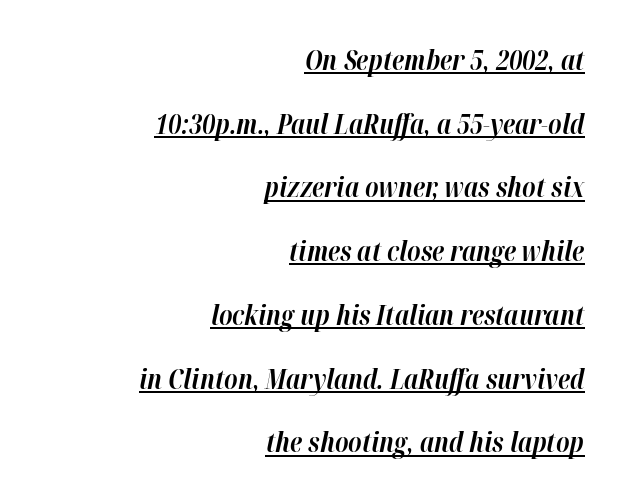
{"italic": "yes", "lean": "right", "slant_degrees": 12, "bold": "yes", "underline": "yes", "align": "right", "line_spacing": "loose", "line_spacing_ratio": 2.36, "letter_spacing": "normal", "letter_spacing_em": 0.0, "glyph_px": 27}
